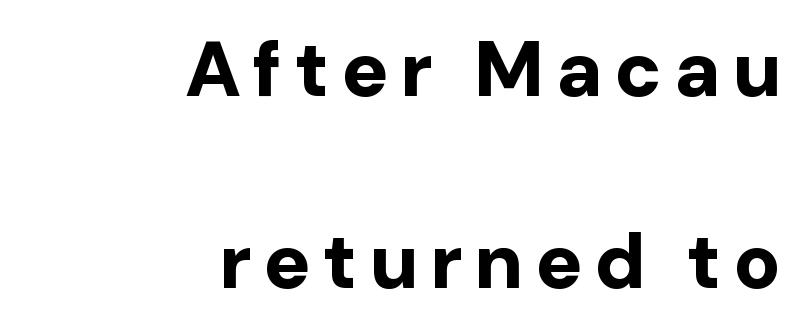
The image shows 78 px bold sans-serif type, upright; set right-aligned, loose line spacing (2.46x), not underlined; low stroke contrast and a medium x-height.
